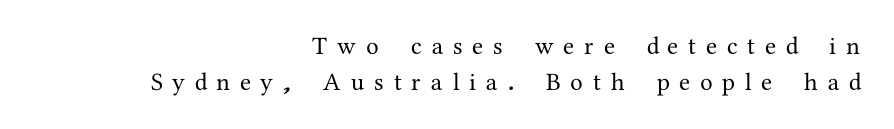
Evenly set lines give the paragraph a standard silhouette. The font's upright variant was chosen for this text. Caption: multi-line text, flush right, ragged left. The horizontal fit of the characters is loose and conspicuously gappy. Bare-footed words on every line.
